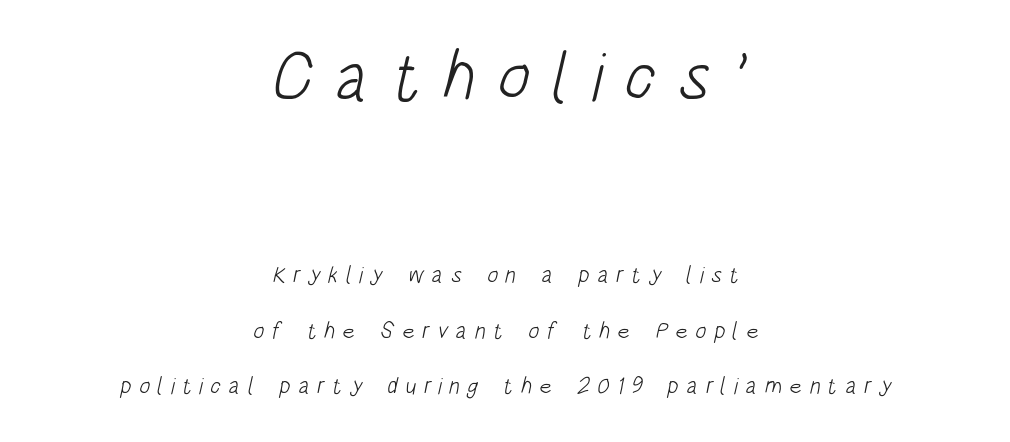
{"serif": "no", "bold": "no", "weight": "light", "width": "condensed", "stroke_contrast": "low", "x_height": "large", "monospaced": "no", "underline": "no", "align": "center", "line_spacing": "loose", "line_spacing_ratio": 2.43, "letter_spacing": "wide", "letter_spacing_em": 0.32, "larger_block": "first", "size_ratio": 2.96, "glyph_px": 68}
